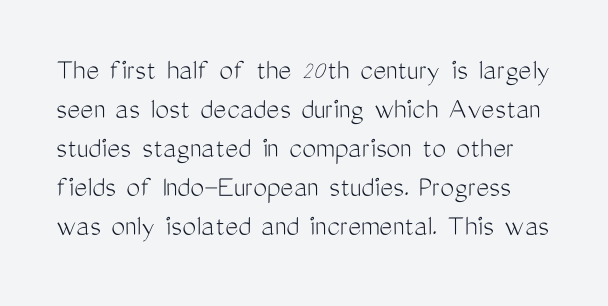
{"serif": "no", "italic": "no", "bold": "no", "weight": "light", "width": "condensed", "stroke_contrast": "medium", "x_height": "medium", "monospaced": "no", "underline": "no", "line_spacing": "normal", "line_spacing_ratio": 1.26, "letter_spacing": "normal", "letter_spacing_em": 0.0, "glyph_px": 31}
